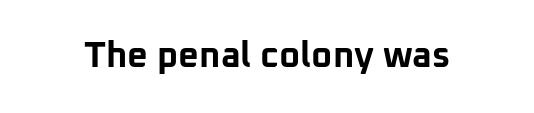
The image shows 36 px bold sans-serif type, upright; set normal letter spacing, not underlined; low stroke contrast and a medium x-height.
